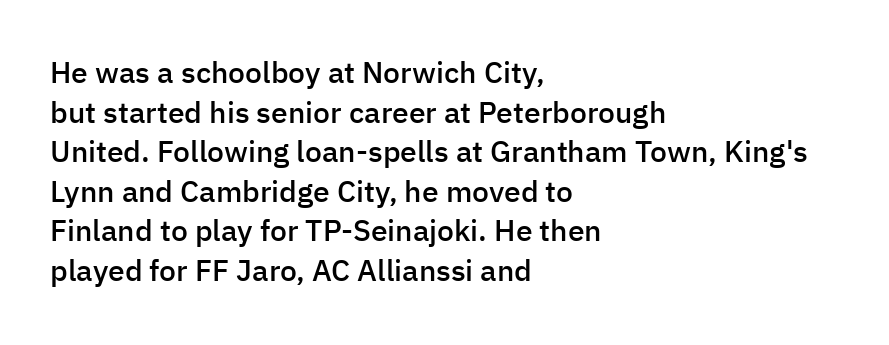
Q: Is the text bold? A: Semi-bold.
Q: Is the text italic (slanted)? A: No, it is upright.
Q: Is the typeface a serif or a sans-serif typeface? A: Sans-serif.
Q: Is the text underlined? A: No.
Q: How is the paragraph aligned? A: Left-aligned.
Q: Is the spacing between letters normal or unusually wide? A: Normal.
Q: Is the spacing between lines tight, normal or loose? A: Normal.
Q: Width (condensed, normal, or wide)? A: Normal.
Q: Stroke contrast? A: Low.
Q: x-height? A: Medium.
Q: Monospaced? A: No.
